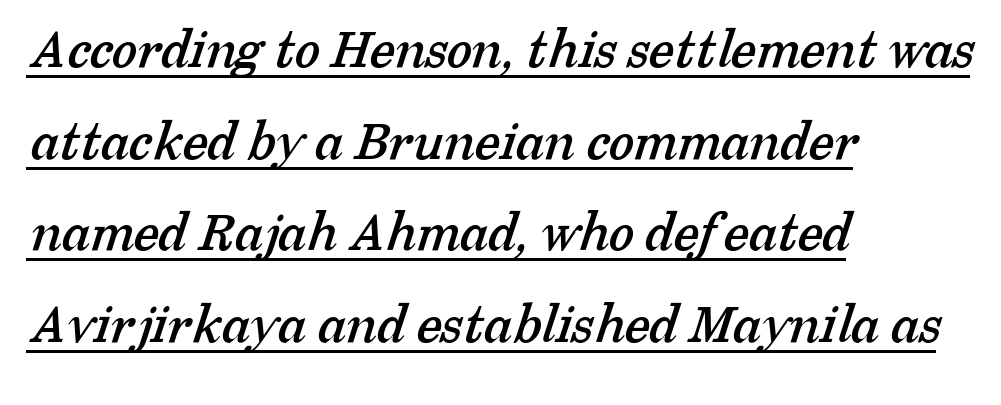
{"serif": "yes", "width": "normal", "stroke_contrast": "low", "x_height": "medium", "monospaced": "no", "underline": "yes", "align": "left", "line_spacing": "normal", "line_spacing_ratio": 1.58, "letter_spacing": "normal", "letter_spacing_em": 0.0, "glyph_px": 58}
